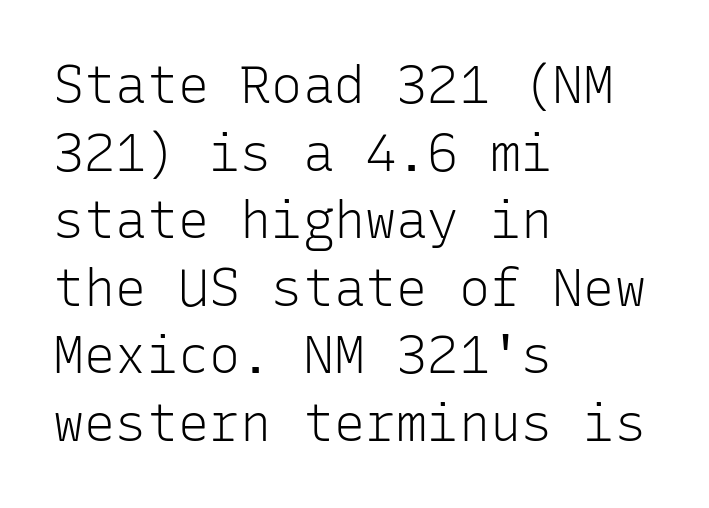
{"serif": "no", "italic": "no", "bold": "no", "weight": "light", "width": "normal", "stroke_contrast": "low", "x_height": "medium", "monospaced": "yes", "underline": "no", "align": "left", "line_spacing": "normal", "line_spacing_ratio": 1.3, "letter_spacing": "normal", "letter_spacing_em": 0.0, "glyph_px": 52}
